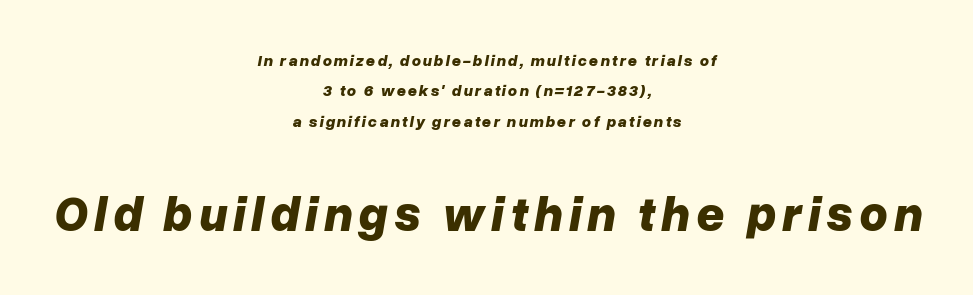
{"italic": "yes", "lean": "right", "slant_degrees": 10, "bold": "yes", "weight": "bold", "width": "normal", "stroke_contrast": "low", "x_height": "medium", "monospaced": "no", "underline": "no", "align": "center", "line_spacing": "loose", "line_spacing_ratio": 1.9, "larger_block": "second", "size_ratio": 3.06, "glyph_px": 49}
